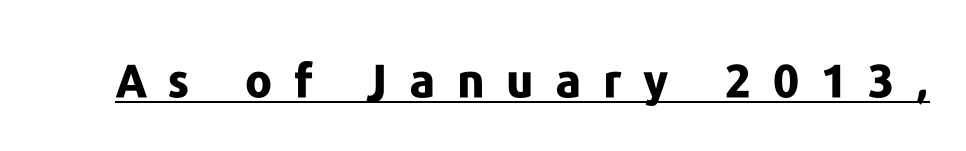
These characters rest on top of a visible drawn line. When letters stand straight like this, we call the style roman or upright. In terms of letterspacing, this is a distinctly airy, spread setting. The passage shown is typeset with a sans-serif family. A typesetter would call this proportional, since set widths differ per character. Typesetter's note: full bold, strokes at maximum text heaviness.
